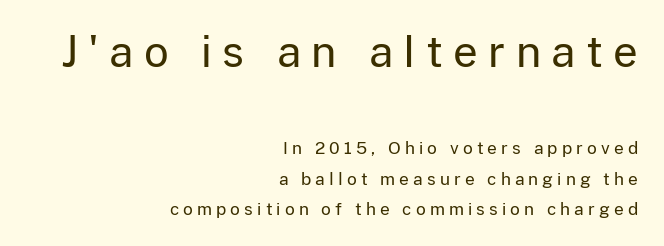
A typesetter would call this heavily tracked-out type. These lines are rendered in a variable-pitch font. I'd call this a sans setting — the letters go barefoot. The face used here appears at its bigger size in the upper chunk.
